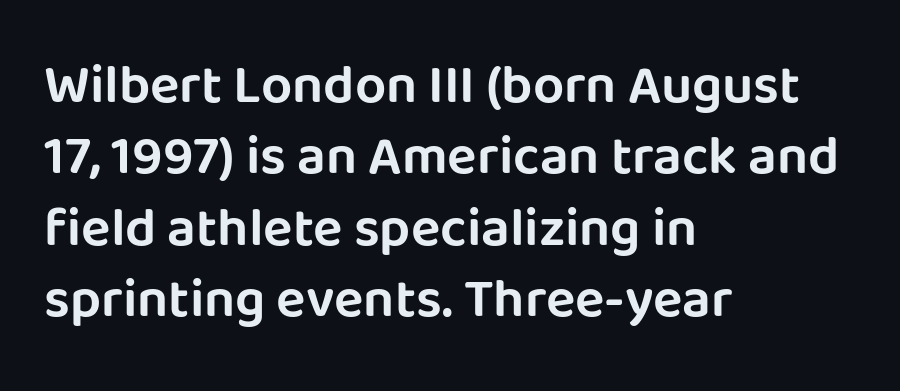
The image shows 55 px sans-serif type, upright; set left-aligned, normal line spacing (1.3x), normal letter spacing, not underlined; low stroke contrast and a large x-height.
